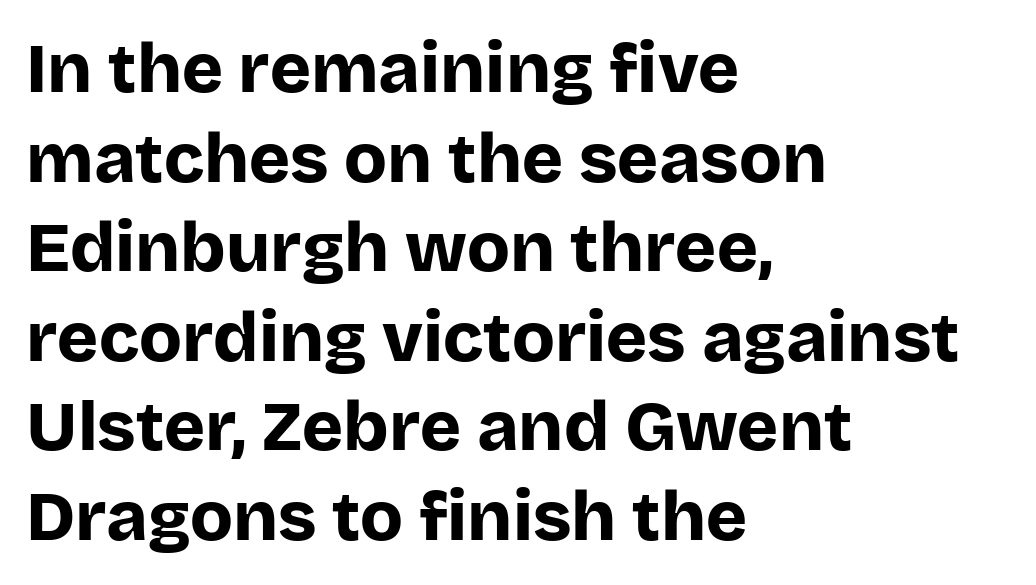
Q: Is the text bold? A: Yes.
Q: Is the text italic (slanted)? A: No, it is upright.
Q: Is the typeface a serif or a sans-serif typeface? A: Sans-serif.
Q: Is the text underlined? A: No.
Q: How is the paragraph aligned? A: Left-aligned.
Q: Is the spacing between letters normal or unusually wide? A: Normal.
Q: Is the spacing between lines tight, normal or loose? A: Normal.
Q: Width (condensed, normal, or wide)? A: Normal.
Q: Stroke contrast? A: Low.
Q: x-height? A: Large.
Q: Monospaced? A: No.
